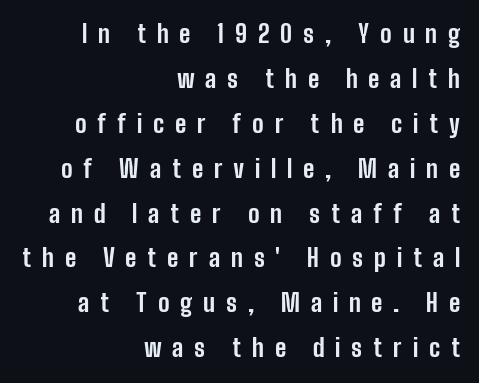
{"italic": "no", "bold": "yes", "underline": "no", "align": "right", "line_spacing_ratio": 1.87, "letter_spacing": "wide", "letter_spacing_em": 0.45, "glyph_px": 24}
